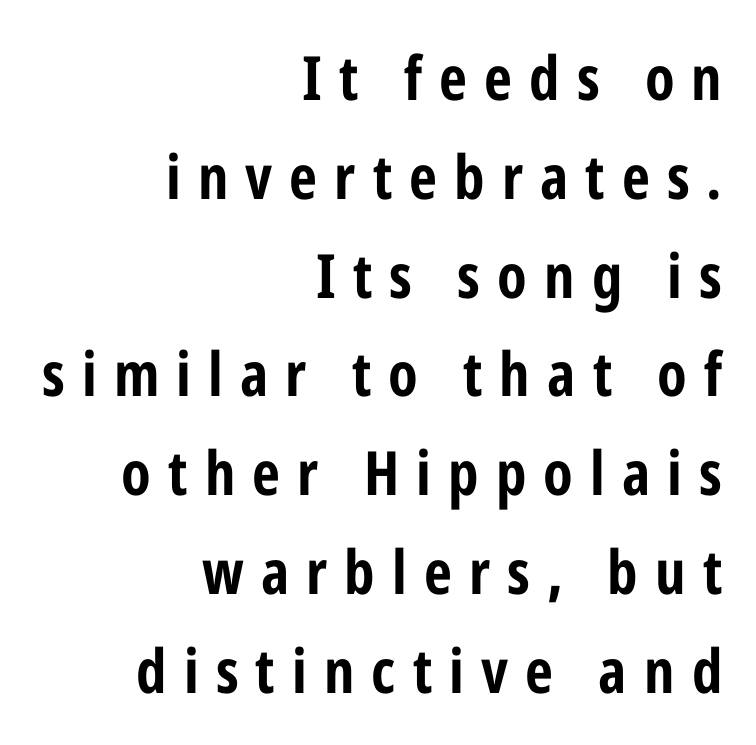
Q: Is the text bold? A: Yes.
Q: Is the text italic (slanted)? A: No, it is upright.
Q: Is the typeface a serif or a sans-serif typeface? A: Sans-serif.
Q: Is the text underlined? A: No.
Q: How is the paragraph aligned? A: Right-aligned.
Q: Is the spacing between letters normal or unusually wide? A: Unusually wide.
Q: Is the spacing between lines tight, normal or loose? A: Normal.
Q: Width (condensed, normal, or wide)? A: Condensed.
Q: Stroke contrast? A: Low.
Q: x-height? A: Medium.
Q: Monospaced? A: No.
